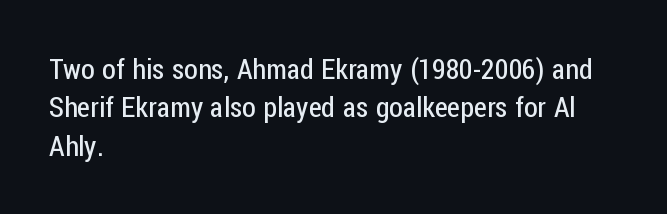
The image shows 28 px regular-weight, condensed sans-serif type, upright; set left-aligned, normal line spacing (1.37x), normal letter spacing, not underlined; low stroke contrast and a medium x-height.
